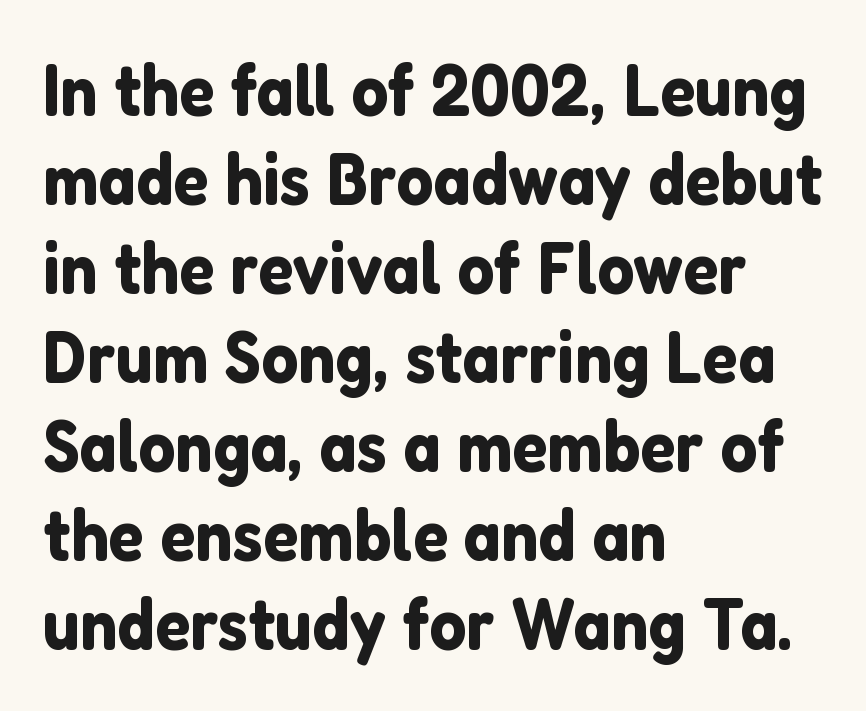
The image shows 73 px sans-serif type, upright; set left-aligned, line spacing 1.22x, normal letter spacing, not underlined; low stroke contrast and a medium x-height.
